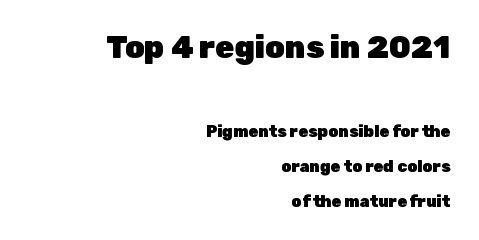
Q: Is the text bold? A: Yes.
Q: Is the text italic (slanted)? A: No, it is upright.
Q: Is the typeface a serif or a sans-serif typeface? A: Sans-serif.
Q: Is the text underlined? A: No.
Q: How is the paragraph aligned? A: Right-aligned.
Q: Is the spacing between letters normal or unusually wide? A: Normal.
Q: Is the spacing between lines tight, normal or loose? A: Loose.
Q: Which block of text is set in a larger size, the first (top) or the second (bottom)? A: The first (top) one.
Q: Width (condensed, normal, or wide)? A: Normal.
Q: Stroke contrast? A: Low.
Q: x-height? A: Medium.
Q: Monospaced? A: No.
